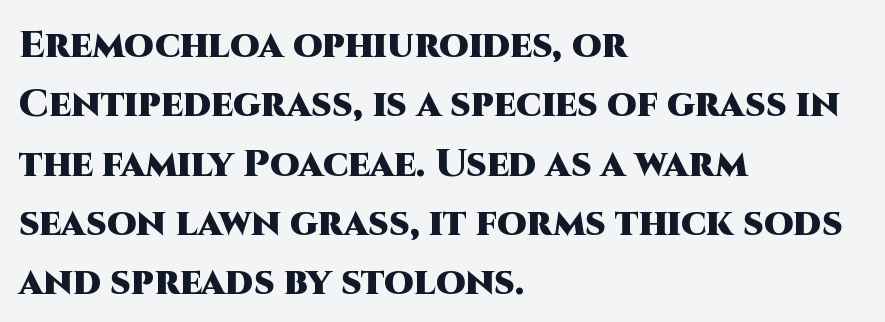
Q: Is the text bold? A: Yes.
Q: Is the text italic (slanted)? A: No, it is upright.
Q: Is the typeface a serif or a sans-serif typeface? A: Sans-serif.
Q: Is the text underlined? A: No.
Q: How is the paragraph aligned? A: Left-aligned.
Q: Is the spacing between letters normal or unusually wide? A: Normal.
Q: Is the spacing between lines tight, normal or loose? A: Normal.
Q: Width (condensed, normal, or wide)? A: Normal.
Q: Stroke contrast? A: High.
Q: x-height? A: Large.
Q: Monospaced? A: No.
